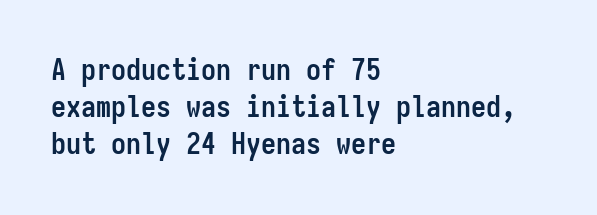
{"serif": "no", "italic": "no", "bold": "yes", "weight": "semibold", "width": "condensed", "stroke_contrast": "low", "x_height": "medium", "monospaced": "yes", "underline": "no", "align": "left", "line_spacing_ratio": 1.24, "letter_spacing": "normal", "letter_spacing_em": 0.0, "glyph_px": 30}
